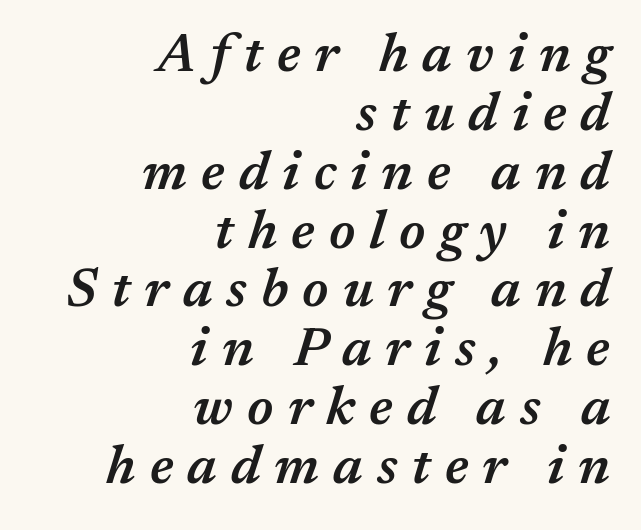
Varying glyph widths throughout — classic text-font behaviour. The paragraph shown leans on its right margin. The lines are packed closely together with very little leading. The glyphs have the mass of a demibold cut, below bold. Slanted lettering throughout.
